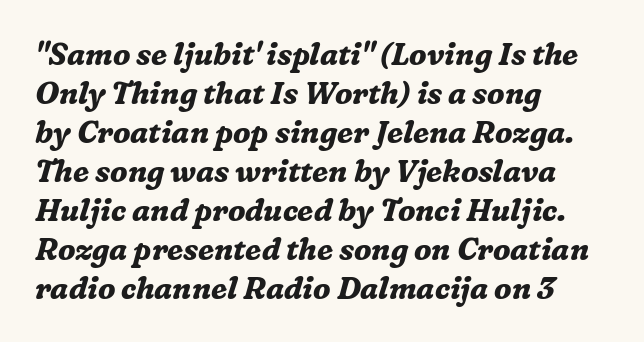
Q: Is the text bold? A: Yes.
Q: Is the text italic (slanted)? A: Yes, it leans right by about 16 degrees.
Q: Is the typeface a serif or a sans-serif typeface? A: Serif.
Q: Is the text underlined? A: No.
Q: How is the paragraph aligned? A: Left-aligned.
Q: Is the spacing between letters normal or unusually wide? A: Normal.
Q: Is the spacing between lines tight, normal or loose? A: Normal.
Q: Width (condensed, normal, or wide)? A: Normal.
Q: Stroke contrast? A: Medium.
Q: x-height? A: Medium.
Q: Monospaced? A: No.
